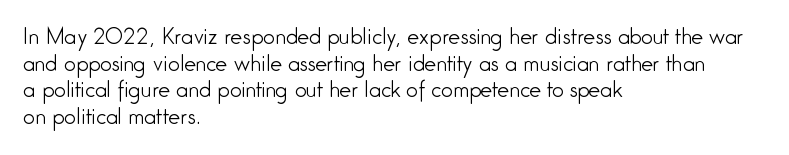
{"italic": "no", "bold": "no", "underline": "no", "align": "left", "line_spacing": "normal", "line_spacing_ratio": 1.27, "letter_spacing": "normal", "letter_spacing_em": 0.0, "glyph_px": 21}
